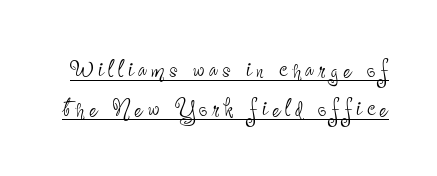
Q: Is the text bold? A: No.
Q: Is the text italic (slanted)? A: Yes.
Q: Is the typeface a serif or a sans-serif typeface? A: Sans-serif.
Q: Is the text underlined? A: Yes.
Q: Is the spacing between lines tight, normal or loose? A: Normal.
Q: Width (condensed, normal, or wide)? A: Condensed.
Q: Stroke contrast? A: Low.
Q: x-height? A: Small.
Q: Monospaced? A: No.
